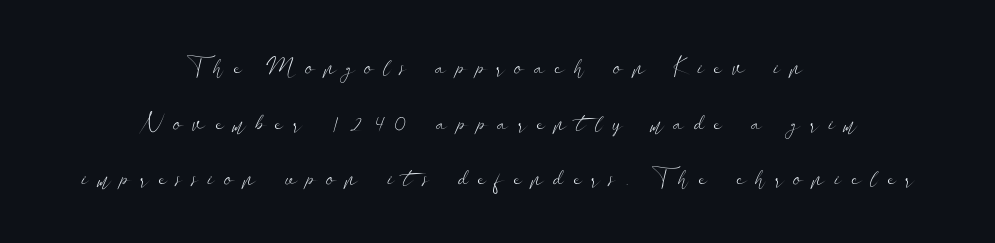
The image shows 24 px text type; set centered, loose line spacing (2.32x), unusually wide letter spacing (+0.41 em), not underlined.
